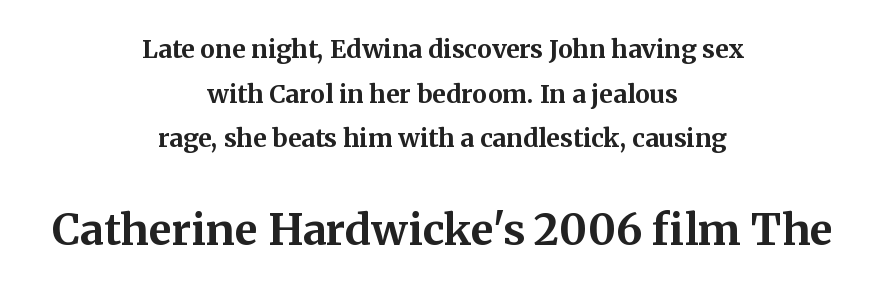
This is roman type, the default non-slanted kind. Old-style or modern, the face here clearly has serifs. The words here are not underlined. The passage shown is typed in a proportional face where columns would drift. These lines carry a lot of weight — the face is fully bold.
